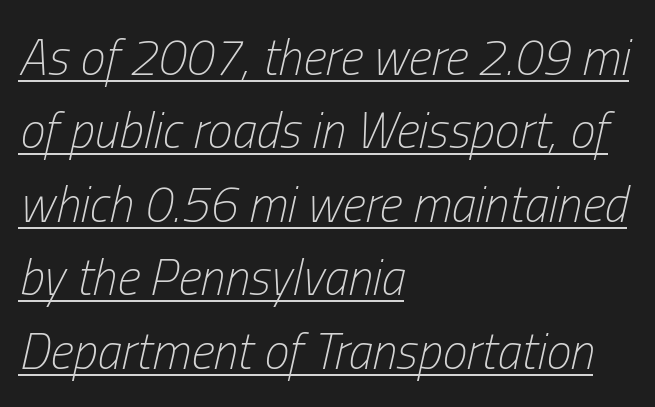
Q: Is the text bold? A: No.
Q: Is the text italic (slanted)? A: Yes, it leans right by about 13 degrees.
Q: Is the text underlined? A: Yes.
Q: How is the paragraph aligned? A: Left-aligned.
Q: Is the spacing between letters normal or unusually wide? A: Normal.
Q: Is the spacing between lines tight, normal or loose? A: Normal.
Q: Width (condensed, normal, or wide)? A: Condensed.
Q: Stroke contrast? A: Low.
Q: x-height? A: Medium.
Q: Monospaced? A: No.
